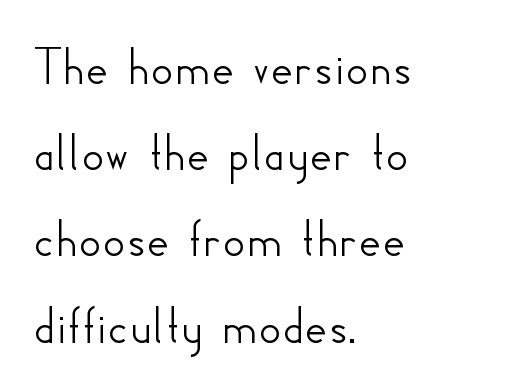
Q: Is the text italic (slanted)? A: No, it is upright.
Q: Is the typeface a serif or a sans-serif typeface? A: Sans-serif.
Q: Is the text underlined? A: No.
Q: How is the paragraph aligned? A: Left-aligned.
Q: Is the spacing between letters normal or unusually wide? A: Normal.
Q: Is the spacing between lines tight, normal or loose? A: Normal.
Q: Width (condensed, normal, or wide)? A: Normal.
Q: Stroke contrast? A: Low.
Q: x-height? A: Small.
Q: Monospaced? A: No.
